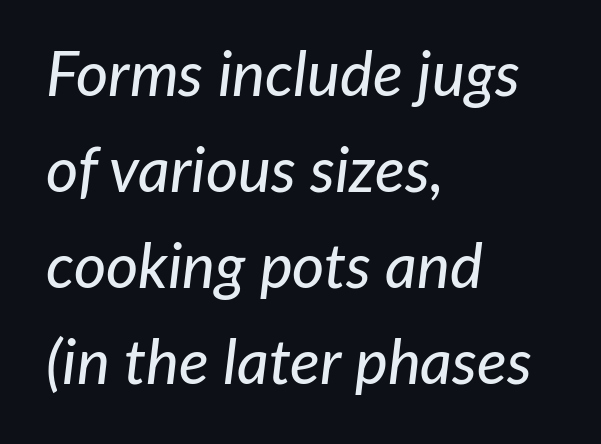
Q: Is the text italic (slanted)? A: Yes, it leans right by about 7 degrees.
Q: Is the text underlined? A: No.
Q: How is the paragraph aligned? A: Left-aligned.
Q: Is the spacing between letters normal or unusually wide? A: Normal.
Q: Is the spacing between lines tight, normal or loose? A: Normal.
Q: Width (condensed, normal, or wide)? A: Normal.
Q: Stroke contrast? A: Low.
Q: x-height? A: Medium.
Q: Monospaced? A: No.
